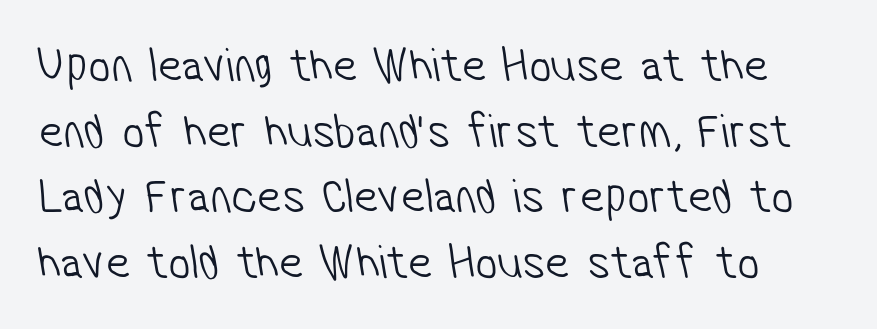
Q: Is the text bold? A: No.
Q: Is the typeface a serif or a sans-serif typeface? A: Sans-serif.
Q: Is the text underlined? A: No.
Q: Is the spacing between letters normal or unusually wide? A: Normal.
Q: Is the spacing between lines tight, normal or loose? A: Normal.
Q: Width (condensed, normal, or wide)? A: Condensed.
Q: Stroke contrast? A: Low.
Q: x-height? A: Medium.
Q: Monospaced? A: No.
